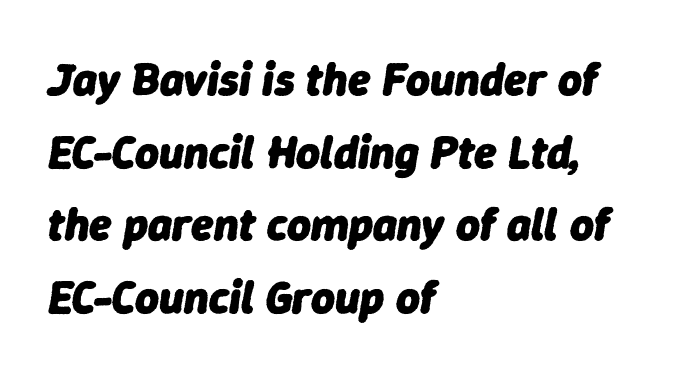
Anything drawn beneath the words? Only blank space. Successive baselines arrive at the customary interval. A classic flush-left, rag-right setting is used for this passage. If you drew a line through each stem, it would be angled.
